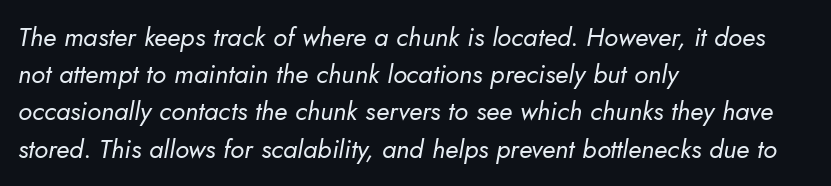
{"italic": "yes", "lean": "right", "slant_degrees": 5, "bold": "no", "underline": "no", "align": "left", "line_spacing": "normal", "line_spacing_ratio": 1.43, "letter_spacing": "normal", "letter_spacing_em": 0.0, "glyph_px": 26}
